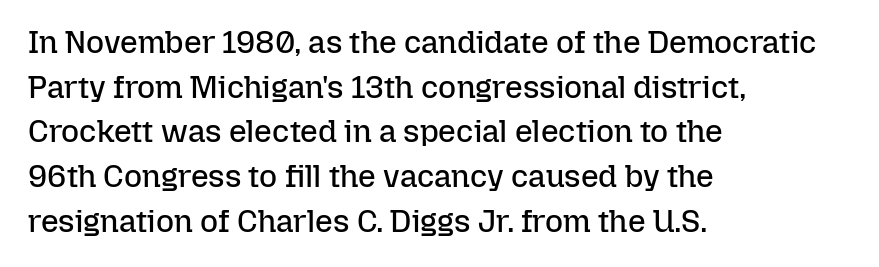
Q: Is the text bold? A: No.
Q: Is the text italic (slanted)? A: No, it is upright.
Q: Is the text underlined? A: No.
Q: How is the paragraph aligned? A: Left-aligned.
Q: Is the spacing between letters normal or unusually wide? A: Normal.
Q: Is the spacing between lines tight, normal or loose? A: Normal.
Q: Width (condensed, normal, or wide)? A: Normal.
Q: Stroke contrast? A: Low.
Q: x-height? A: Medium.
Q: Monospaced? A: No.
